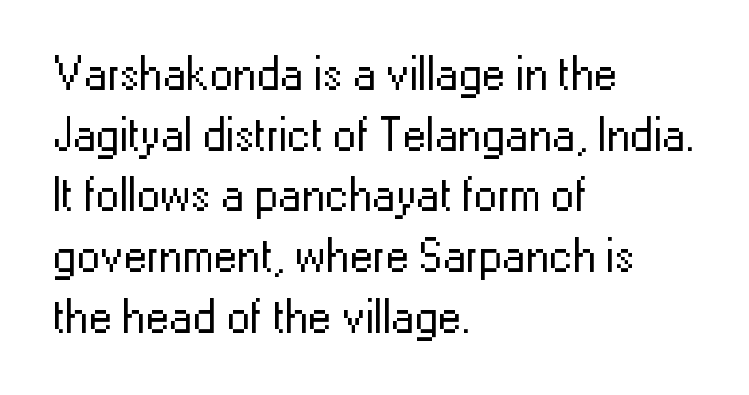
{"serif": "no", "italic": "no", "bold": "no", "weight": "regular", "width": "normal", "stroke_contrast": "low", "x_height": "medium", "monospaced": "no", "underline": "no", "align": "left", "line_spacing": "normal", "line_spacing_ratio": 1.29, "letter_spacing": "normal", "letter_spacing_em": 0.0, "glyph_px": 47}
